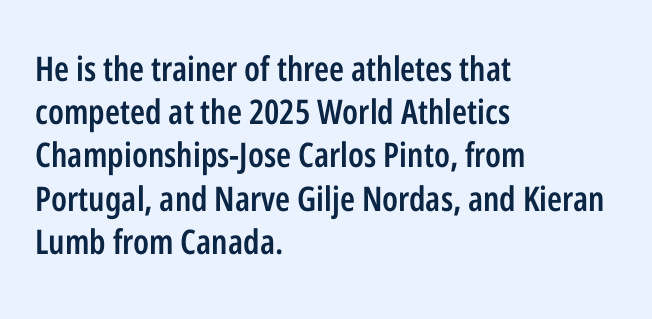
The image shows 34 px semibold, condensed sans-serif type, upright; set left-aligned, normal line spacing (1.27x), normal letter spacing, not underlined; low stroke contrast and a medium x-height.
